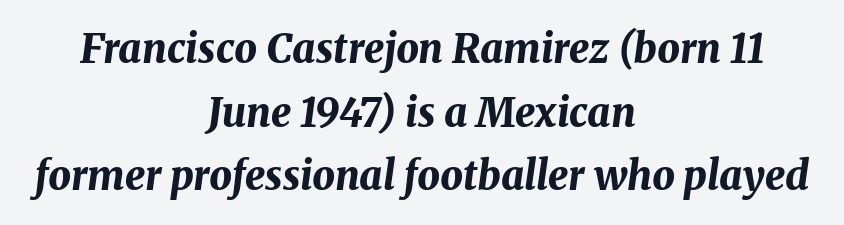
Underline: absent. I'd describe the lettering as bold — thick and assertive. The whitespace from short lines is split evenly between both sides. This rendering leaves character spacing at its baseline value. These lines are rendered in a variable-pitch font.
